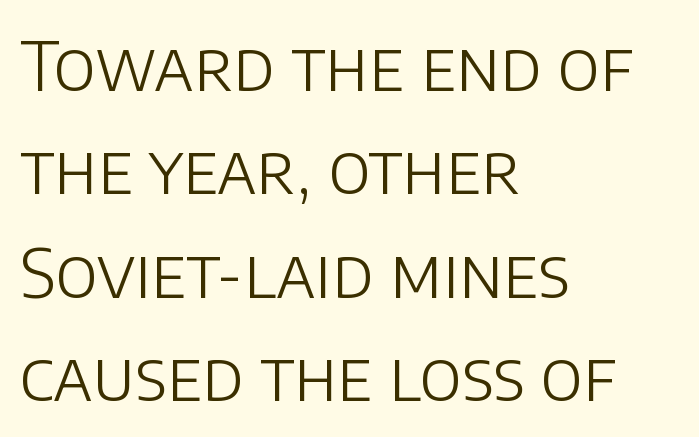
Q: Is the text bold? A: No.
Q: Is the text italic (slanted)? A: No, it is upright.
Q: Is the typeface a serif or a sans-serif typeface? A: Sans-serif.
Q: Is the text underlined? A: No.
Q: How is the paragraph aligned? A: Left-aligned.
Q: Is the spacing between letters normal or unusually wide? A: Normal.
Q: Is the spacing between lines tight, normal or loose? A: Normal.
Q: Width (condensed, normal, or wide)? A: Normal.
Q: Stroke contrast? A: Low.
Q: x-height? A: Large.
Q: Monospaced? A: No.
